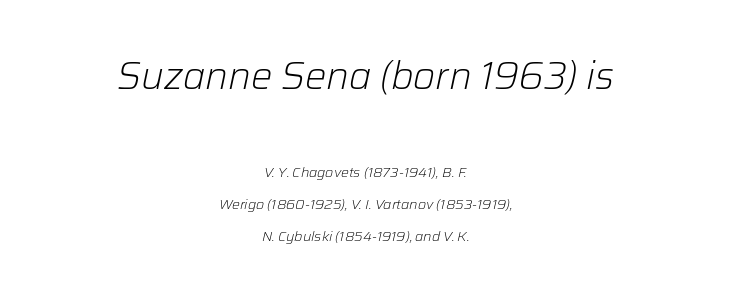
Proportional: the letters do not fall into vertical columns. Anything drawn beneath the words? Only blank space. Students, observe: this is what heavily led, spacious text looks like. Tall strokes in this sample are angled rather than plumb. The paragraph shown floats in the horizontal middle. A student would notice the top passage is typeset larger than what follows.
